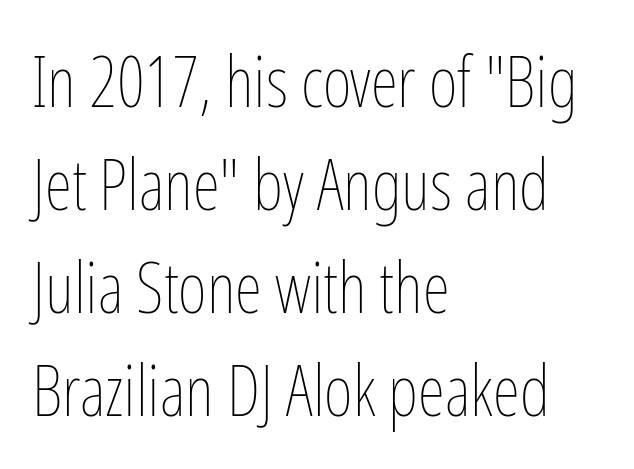
The image shows 70 px thin, condensed type, upright; set left-aligned, normal line spacing (1.47x), normal letter spacing, not underlined; low stroke contrast and a medium x-height.
